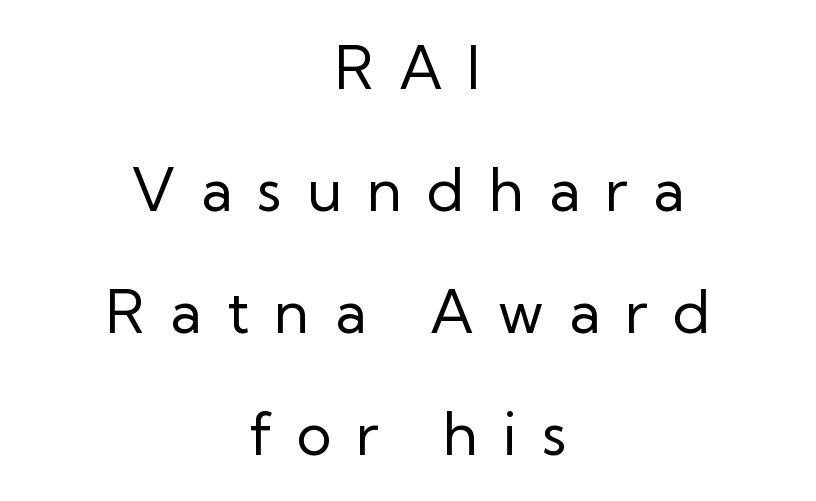
The image shows 59 px regular-weight sans-serif type, upright; set centered, loose line spacing (2.07x), unusually wide letter spacing (+0.42 em), not underlined; low stroke contrast and a medium x-height.
